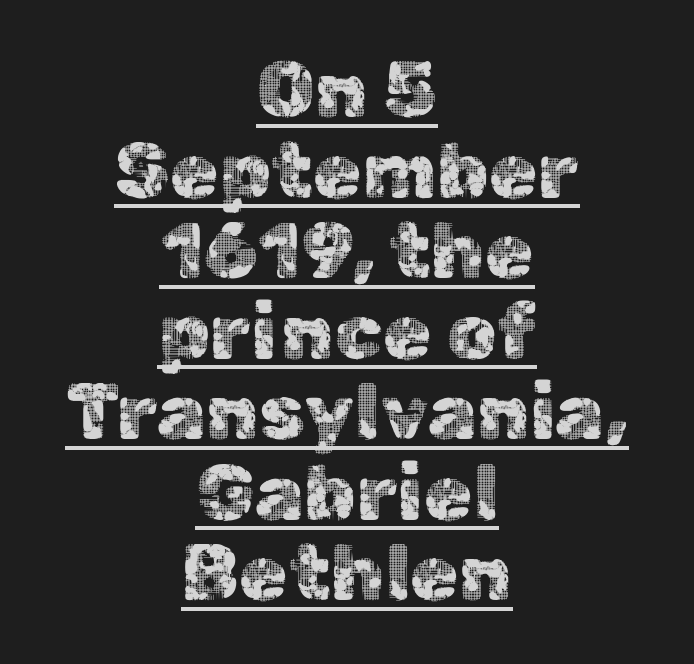
The image shows 79 px sans-serif type, upright; set centered, tight line spacing (1.02x), normal letter spacing, underlined; a medium x-height.
